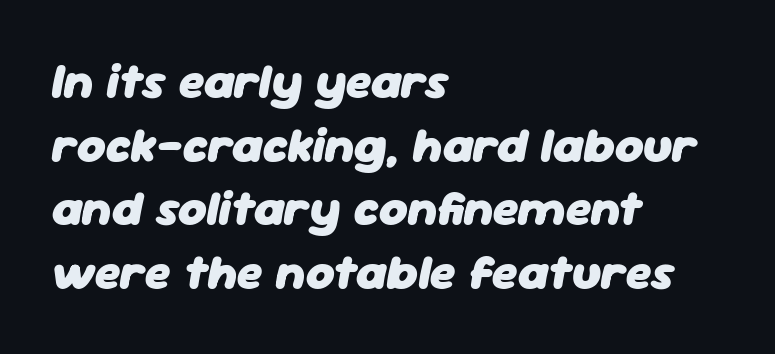
The image shows 49 px heavy type, italic (leaning right); set left-aligned, normal line spacing (1.3x), normal letter spacing, not underlined; low stroke contrast and a medium x-height.
